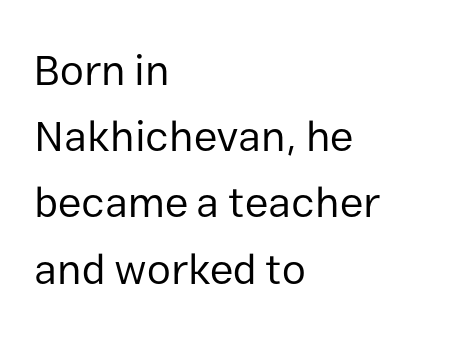
Q: Is the text bold? A: No.
Q: Is the text italic (slanted)? A: No, it is upright.
Q: Is the typeface a serif or a sans-serif typeface? A: Sans-serif.
Q: Is the text underlined? A: No.
Q: How is the paragraph aligned? A: Left-aligned.
Q: Is the spacing between letters normal or unusually wide? A: Normal.
Q: Is the spacing between lines tight, normal or loose? A: Normal.
Q: Width (condensed, normal, or wide)? A: Normal.
Q: Stroke contrast? A: Low.
Q: x-height? A: Medium.
Q: Monospaced? A: No.
